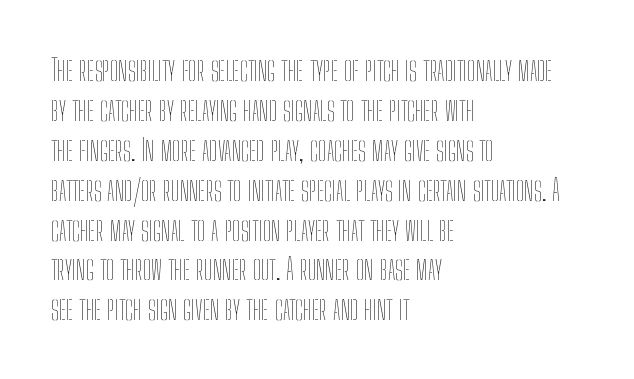
The image shows 30 px thin, condensed type, upright; set left-aligned, normal line spacing (1.33x), normal letter spacing, not underlined; low stroke contrast and a medium x-height.
